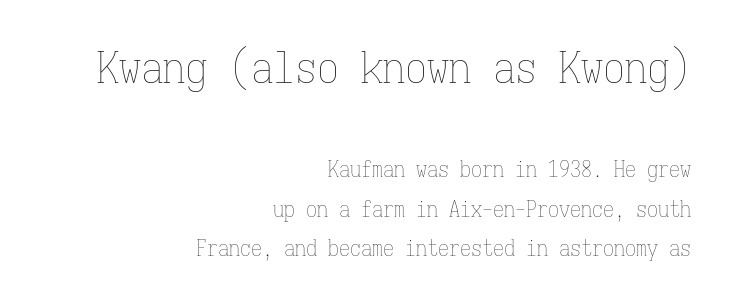
Q: Is the text bold? A: No.
Q: Is the text italic (slanted)? A: No, it is upright.
Q: Is the text underlined? A: No.
Q: How is the paragraph aligned? A: Right-aligned.
Q: Is the spacing between letters normal or unusually wide? A: Normal.
Q: Which block of text is set in a larger size, the first (top) or the second (bottom)? A: The first (top) one.
Q: Width (condensed, normal, or wide)? A: Condensed.
Q: Stroke contrast? A: Low.
Q: x-height? A: Medium.
Q: Monospaced? A: Yes.
